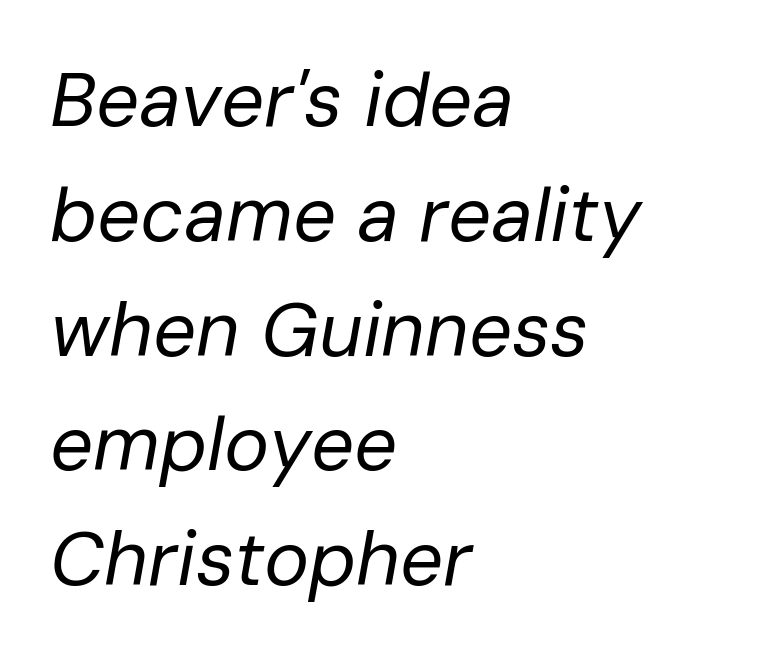
The passage shown stacks its lines at a standard gap. It's the slanting kind of type. The strokes are not fattened; the text isn't bold. No extra tracking has been applied to these lines. Looks like regular typesetting: each glyph gets only the width it needs. The area under the type is left untouched.
